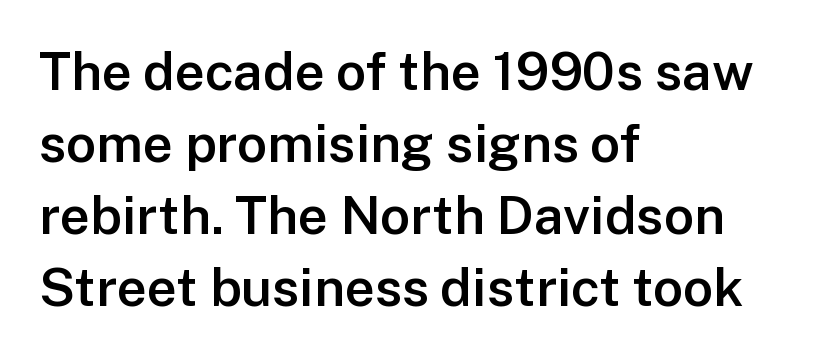
Q: Is the text bold? A: Semi-bold.
Q: Is the text italic (slanted)? A: No, it is upright.
Q: Is the typeface a serif or a sans-serif typeface? A: Sans-serif.
Q: Is the text underlined? A: No.
Q: How is the paragraph aligned? A: Left-aligned.
Q: Is the spacing between letters normal or unusually wide? A: Normal.
Q: Is the spacing between lines tight, normal or loose? A: Normal.
Q: Width (condensed, normal, or wide)? A: Normal.
Q: Stroke contrast? A: Low.
Q: x-height? A: Medium.
Q: Monospaced? A: No.
